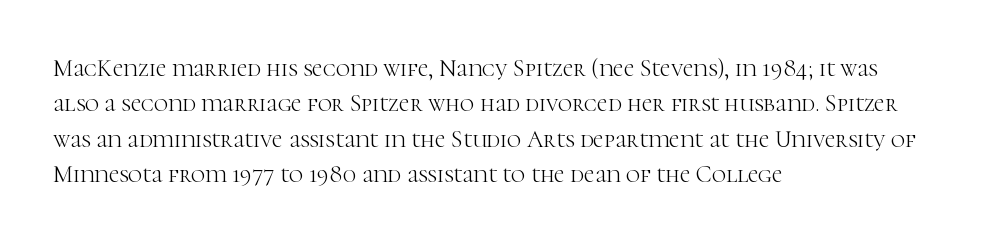
{"italic": "no", "bold": "no", "underline": "no", "align": "left", "line_spacing": "normal", "line_spacing_ratio": 1.47, "letter_spacing": "normal", "letter_spacing_em": 0.0, "glyph_px": 24}
